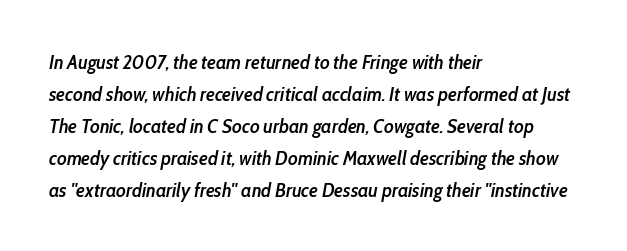
{"italic": "yes", "lean": "right", "slant_degrees": 10, "bold": "semi", "underline": "no", "align": "left", "line_spacing": "normal", "line_spacing_ratio": 1.6, "letter_spacing": "normal", "letter_spacing_em": 0.0, "glyph_px": 20}
